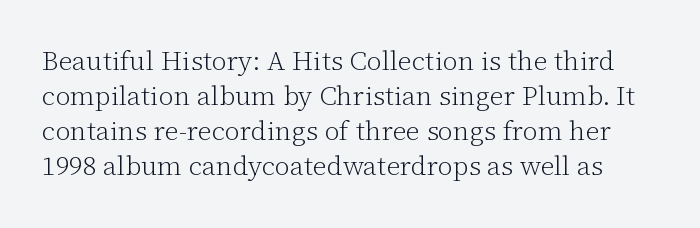
The image shows 27 px text type, upright; set normal line spacing (1.3x), normal letter spacing, not underlined.
